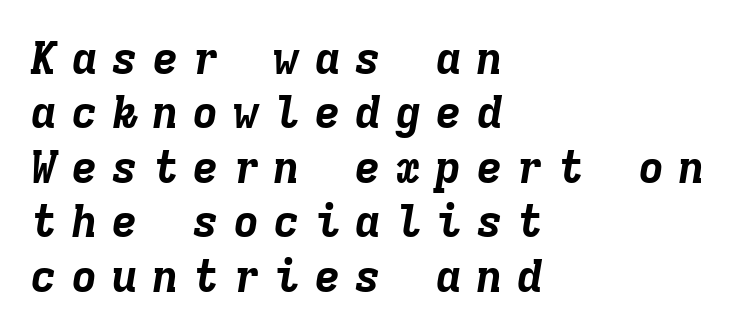
Q: Is the text bold? A: Yes.
Q: Is the text italic (slanted)? A: Yes, it leans right by about 9 degrees.
Q: Is the text underlined? A: No.
Q: How is the paragraph aligned? A: Left-aligned.
Q: Is the spacing between letters normal or unusually wide? A: Unusually wide.
Q: Width (condensed, normal, or wide)? A: Normal.
Q: Stroke contrast? A: Low.
Q: x-height? A: Medium.
Q: Monospaced? A: Yes.
